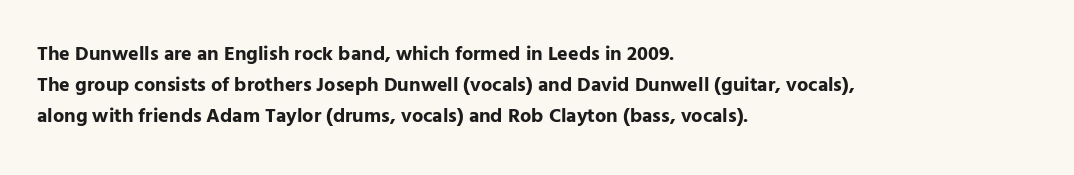
The image shows 20 px bold type, upright; set left-aligned, normal line spacing (1.55x), normal letter spacing, not underlined.
